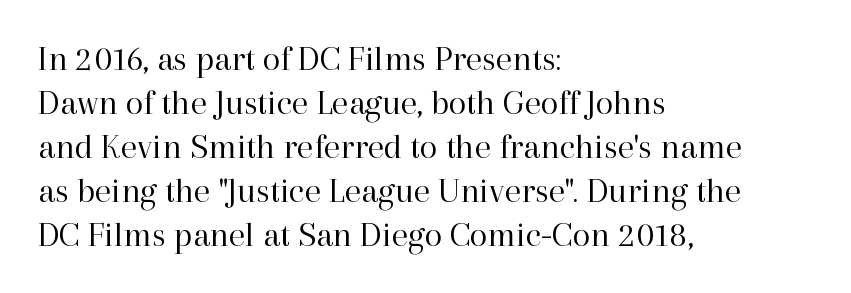
The image shows 36 px regular-weight serif type, upright; set left-aligned, line spacing 1.22x, normal letter spacing, not underlined; high stroke contrast and a medium x-height.
